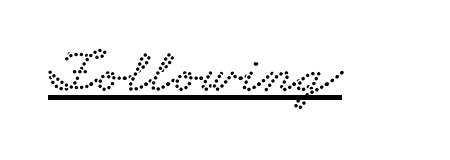
The image shows 63 px wide serif type; set normal letter spacing, underlined; low stroke contrast and a small x-height.
